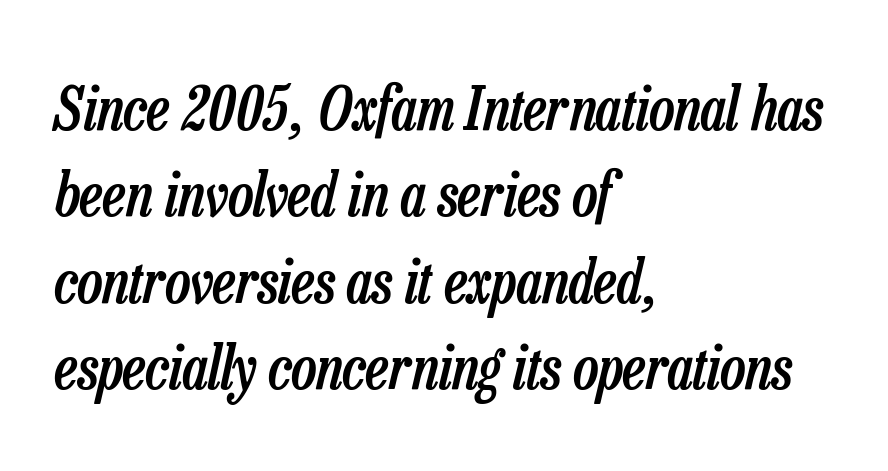
{"italic": "yes", "lean": "right", "slant_degrees": 13, "bold": "semi", "weight": "semibold", "width": "condensed", "stroke_contrast": "low", "x_height": "medium", "monospaced": "no", "underline": "no", "align": "left", "line_spacing": "normal", "line_spacing_ratio": 1.44, "letter_spacing": "normal", "letter_spacing_em": 0.0, "glyph_px": 60}
